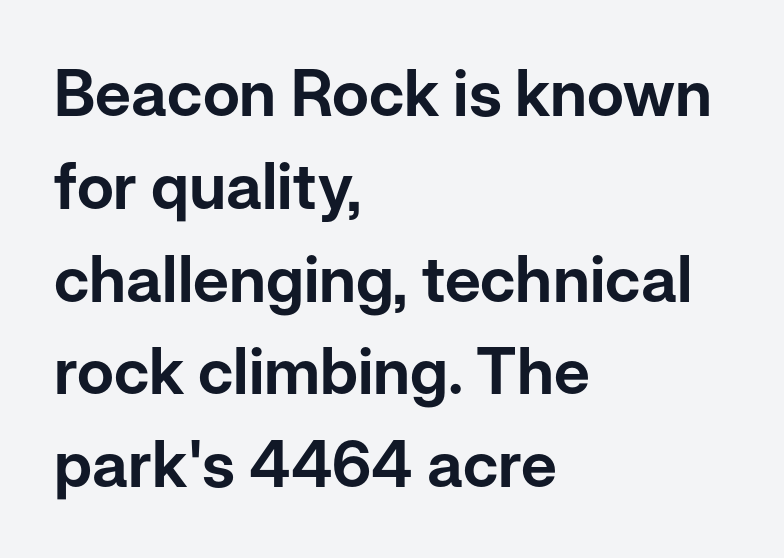
Q: Is the text italic (slanted)? A: No, it is upright.
Q: Is the typeface a serif or a sans-serif typeface? A: Sans-serif.
Q: Is the text underlined? A: No.
Q: How is the paragraph aligned? A: Left-aligned.
Q: Is the spacing between letters normal or unusually wide? A: Normal.
Q: Is the spacing between lines tight, normal or loose? A: Normal.
Q: Width (condensed, normal, or wide)? A: Normal.
Q: Stroke contrast? A: Low.
Q: x-height? A: Medium.
Q: Monospaced? A: No.
